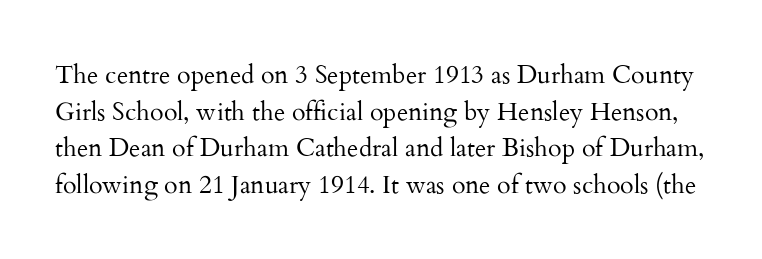
Q: Is the text bold? A: No.
Q: Is the text italic (slanted)? A: No, it is upright.
Q: Is the text underlined? A: No.
Q: Is the spacing between letters normal or unusually wide? A: Normal.
Q: Is the spacing between lines tight, normal or loose? A: Normal.
